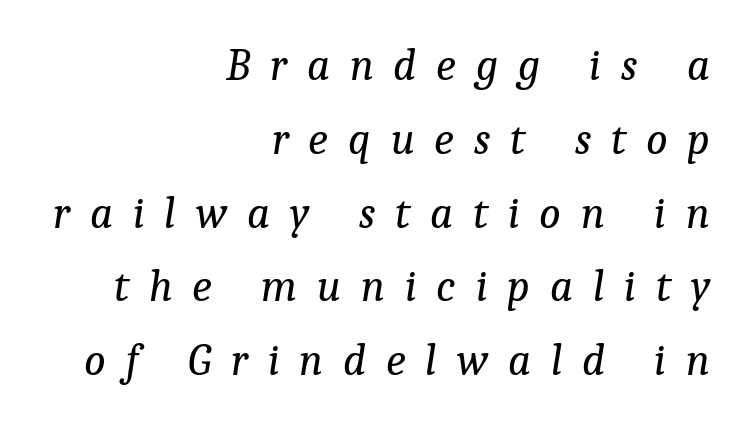
Q: Is the text bold? A: No.
Q: Is the text italic (slanted)? A: Yes, it leans right by about 9 degrees.
Q: Is the typeface a serif or a sans-serif typeface? A: Serif.
Q: Is the text underlined? A: No.
Q: How is the paragraph aligned? A: Right-aligned.
Q: Is the spacing between letters normal or unusually wide? A: Unusually wide.
Q: Is the spacing between lines tight, normal or loose? A: Normal.
Q: Width (condensed, normal, or wide)? A: Normal.
Q: Stroke contrast? A: Low.
Q: x-height? A: Medium.
Q: Monospaced? A: No.
